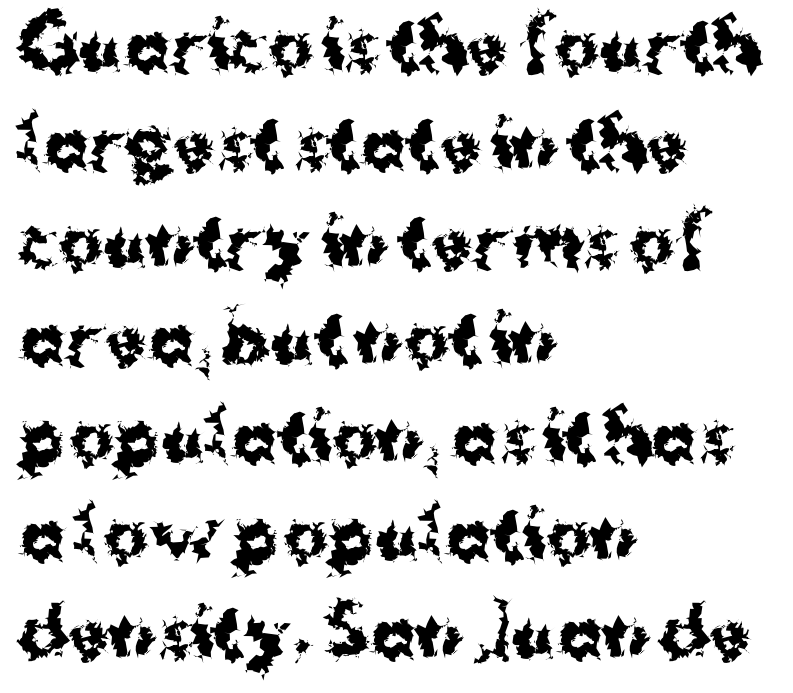
The gaps between neighbouring characters are ordinary and unremarkable. Posture: upright roman. The text block is weighted toward the left margin, trailing off unevenly rightward. Typographic density is high because the face is bold. The lines sit at an ordinary, default distance from one another. In terms of letterform style, serifs are entirely absent.
